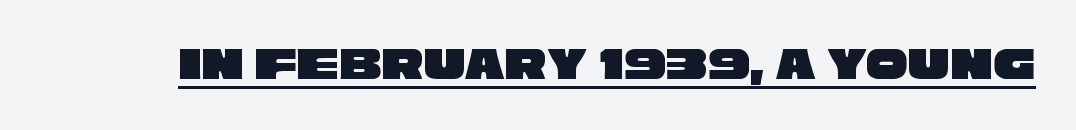
{"serif": "no", "width": "wide", "stroke_contrast": "low", "x_height": "large", "monospaced": "no", "underline": "yes", "letter_spacing": "normal", "letter_spacing_em": 0.0, "glyph_px": 47}
